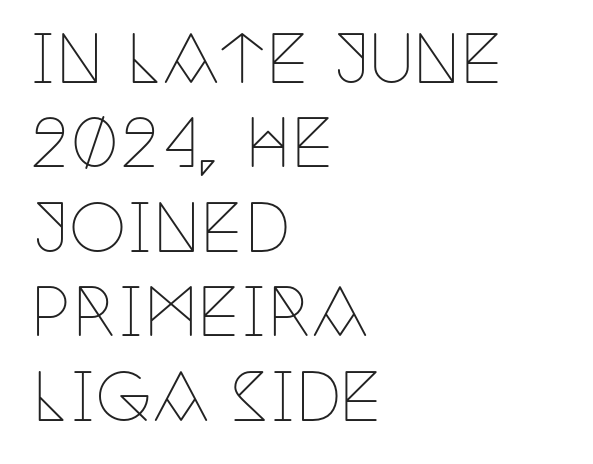
{"serif": "yes", "italic": "no", "bold": "no", "weight": "thin", "width": "condensed", "stroke_contrast": "low", "x_height": "large", "monospaced": "no", "underline": "no", "align": "left", "line_spacing": "normal", "line_spacing_ratio": 1.3, "letter_spacing": "normal", "letter_spacing_em": 0.0, "glyph_px": 65}
